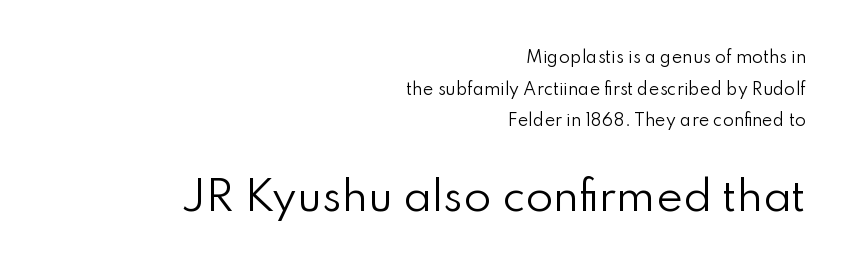
The image shows 40 px regular-weight sans-serif type, upright; set right-aligned, loose line spacing (1.98x), normal letter spacing, not underlined; the second (bottom) block is 2.5x larger; low stroke contrast and a small x-height.
